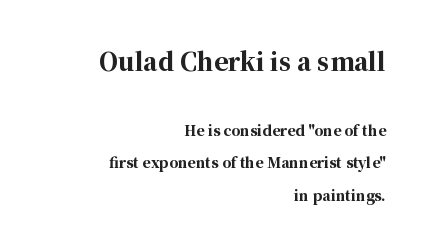
Q: Is the text bold? A: Yes.
Q: Is the text italic (slanted)? A: No, it is upright.
Q: Is the text underlined? A: No.
Q: How is the paragraph aligned? A: Right-aligned.
Q: Is the spacing between letters normal or unusually wide? A: Normal.
Q: Is the spacing between lines tight, normal or loose? A: Loose.
Q: Which block of text is set in a larger size, the first (top) or the second (bottom)? A: The first (top) one.
